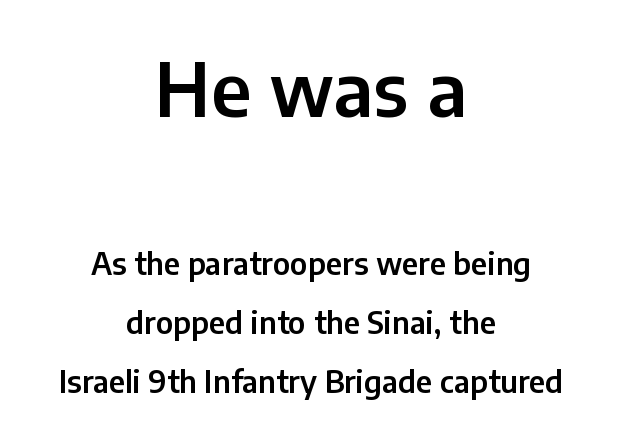
Nobody drew a line under any word here. Neither beginnings nor endings align; midpoints do. No feet cap the strokes, marking this as sans-serif type. How are the letters spaced? Ordinarily, with no added tracking. Spacing verdict: proportional, widths tailored to each character.
